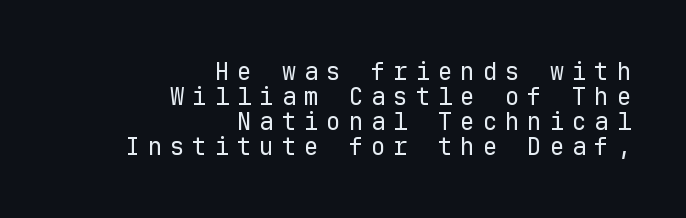
Q: Is the text bold? A: No.
Q: Is the text italic (slanted)? A: No, it is upright.
Q: Is the text underlined? A: No.
Q: How is the paragraph aligned? A: Right-aligned.
Q: Is the spacing between letters normal or unusually wide? A: Unusually wide.
Q: Is the spacing between lines tight, normal or loose? A: Tight.
